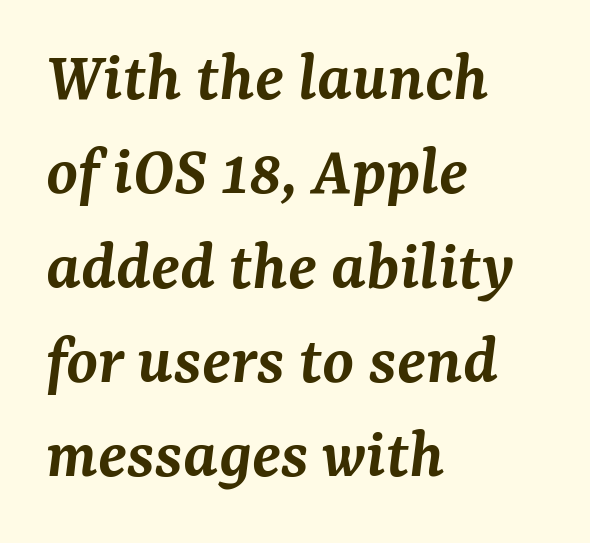
The image shows 72 px semibold serif type, italic (leaning right); set left-aligned, normal line spacing (1.31x), normal letter spacing, not underlined; medium stroke contrast and a medium x-height.
